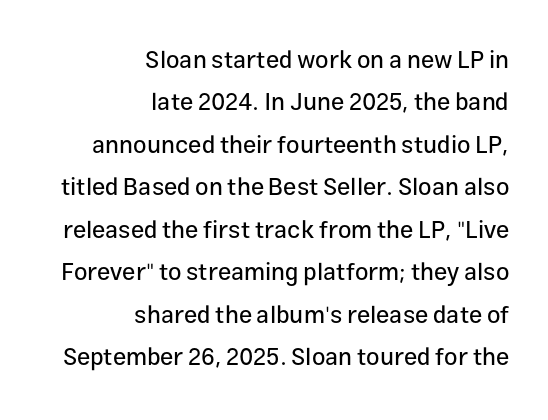
Q: Is the text italic (slanted)? A: No, it is upright.
Q: Is the text underlined? A: No.
Q: How is the paragraph aligned? A: Right-aligned.
Q: Is the spacing between letters normal or unusually wide? A: Normal.
